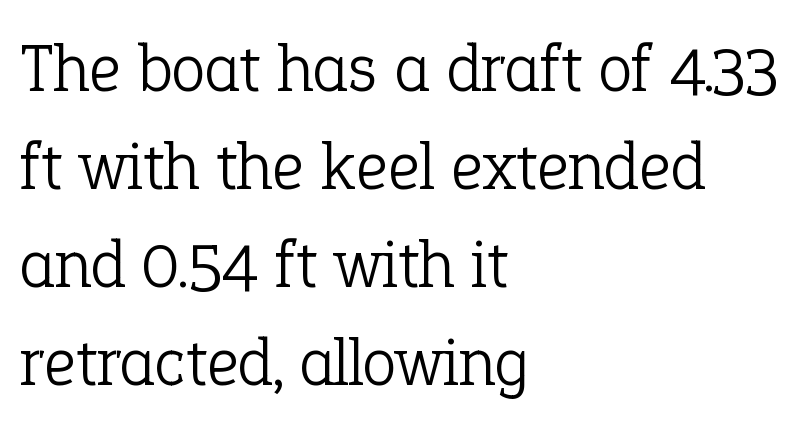
{"serif": "yes", "italic": "no", "bold": "no", "weight": "light", "width": "normal", "stroke_contrast": "low", "x_height": "medium", "monospaced": "no", "underline": "no", "align": "left", "line_spacing": "normal", "line_spacing_ratio": 1.42, "letter_spacing": "normal", "letter_spacing_em": 0.0, "glyph_px": 69}
